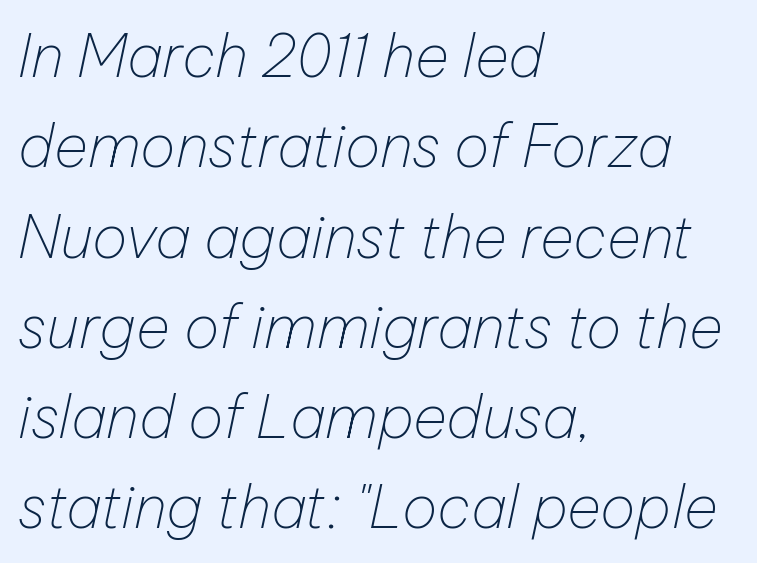
The image shows 59 px thin type, italic (leaning right); set left-aligned, normal line spacing (1.53x), normal letter spacing, not underlined; low stroke contrast and a medium x-height.
